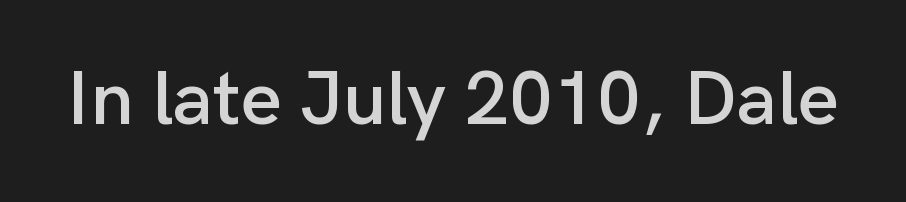
Between one letter and the next there's only the usual sliver of space. Is this a sans? Yes — the strokes have no serifs. This rendering features lettering with no underline. This is the regular roman posture of the typeface. Each letter keeps its own natural width here, so spacing adapts to shape.
